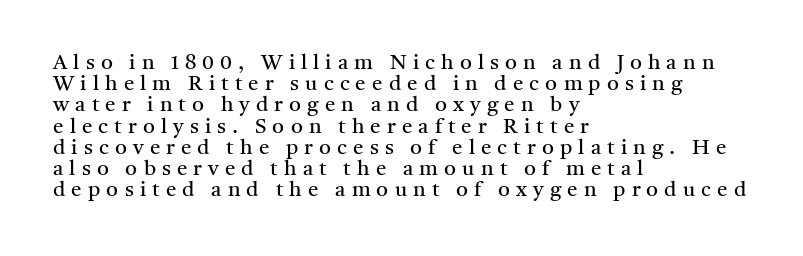
The typography opts for an upright posture over an oblique one. Caption: multi-line text, flush left, ragged right. Closely set lines give the paragraph a compact silhouette. Does extra space separate the letters? Yes, quite a lot of it.
